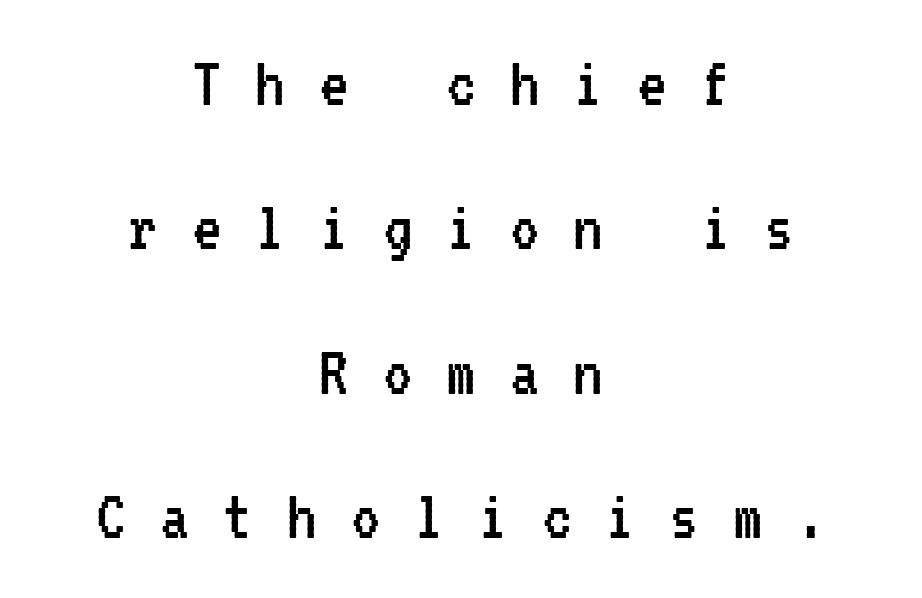
The tracking jumps out immediately: characters are airy and widely separated. The line-height multiplier appears high, well above default. Does the type have serifs? No, each stem ends abruptly. Do the characters align in a grid? Yes, the font is monospaced.
